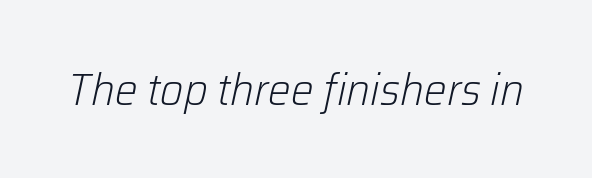
The image shows 45 px light type, italic (leaning right); set normal letter spacing, not underlined; low stroke contrast and a medium x-height.
